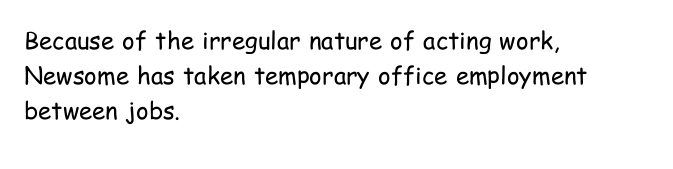
Q: Is the text bold? A: No.
Q: Is the text italic (slanted)? A: No, it is upright.
Q: Is the text underlined? A: No.
Q: How is the paragraph aligned? A: Left-aligned.
Q: Is the spacing between letters normal or unusually wide? A: Normal.
Q: Is the spacing between lines tight, normal or loose? A: Normal.
